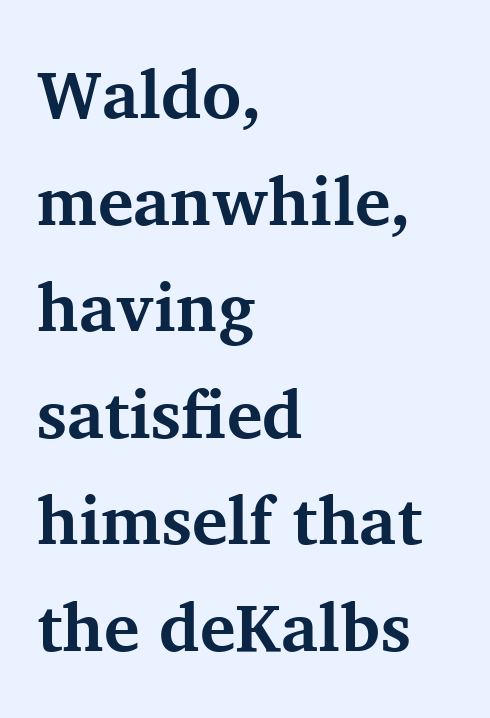
The image shows 67 px bold serif type, upright; set left-aligned, normal line spacing (1.59x), normal letter spacing, not underlined; medium stroke contrast and a medium x-height.
